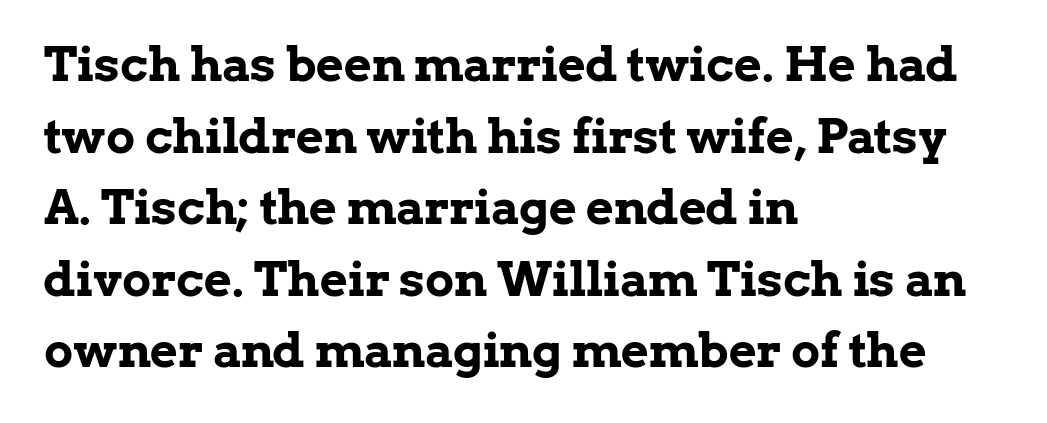
{"serif": "yes", "italic": "no", "bold": "yes", "weight": "bold", "width": "normal", "stroke_contrast": "low", "x_height": "medium", "monospaced": "no", "underline": "no", "align": "left", "line_spacing": "normal", "line_spacing_ratio": 1.49, "letter_spacing": "normal", "letter_spacing_em": 0.0, "glyph_px": 48}
